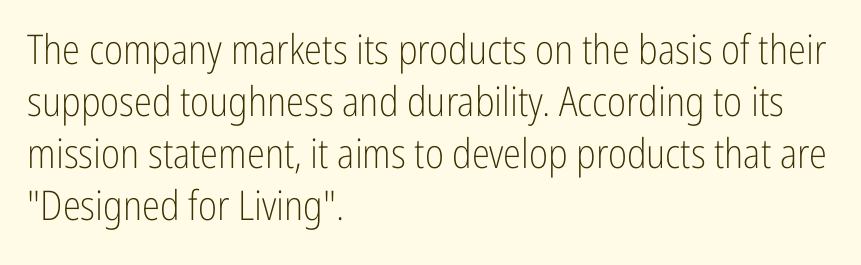
{"serif": "no", "italic": "no", "bold": "no", "weight": "light", "width": "condensed", "stroke_contrast": "low", "x_height": "medium", "monospaced": "no", "underline": "no", "align": "left", "line_spacing": "normal", "line_spacing_ratio": 1.27, "letter_spacing": "normal", "letter_spacing_em": 0.0, "glyph_px": 41}
